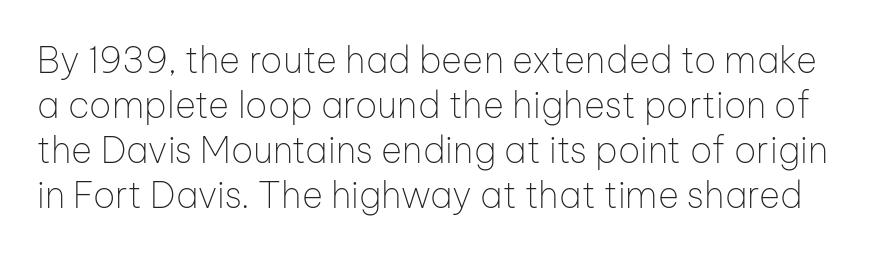
{"serif": "no", "italic": "no", "bold": "no", "weight": "thin", "width": "normal", "stroke_contrast": "low", "x_height": "medium", "monospaced": "no", "underline": "no", "line_spacing": "normal", "line_spacing_ratio": 1.25, "letter_spacing": "normal", "letter_spacing_em": 0.0, "glyph_px": 36}
